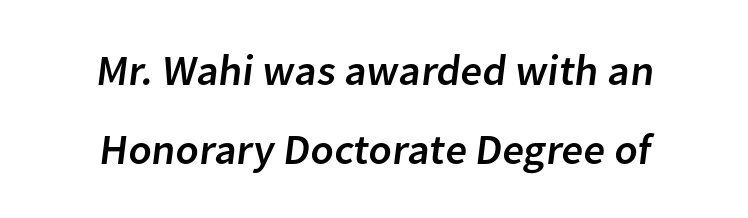
Q: Is the typeface a serif or a sans-serif typeface? A: Sans-serif.
Q: Is the text underlined? A: No.
Q: How is the paragraph aligned? A: Centered.
Q: Is the spacing between letters normal or unusually wide? A: Normal.
Q: Width (condensed, normal, or wide)? A: Normal.
Q: Stroke contrast? A: Low.
Q: x-height? A: Medium.
Q: Monospaced? A: No.
